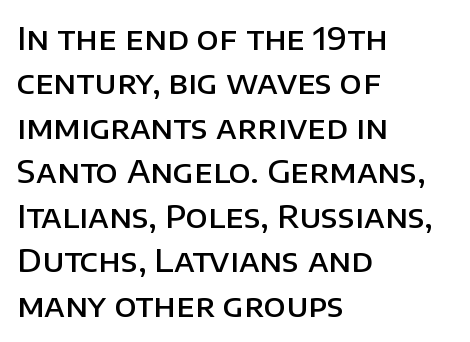
The image shows 32 px semibold sans-serif type, upright; set left-aligned, normal line spacing (1.39x), normal letter spacing, not underlined; low stroke contrast and a large x-height.
